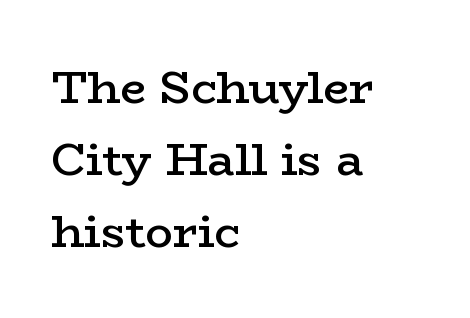
Varying glyph widths throughout — classic text-font behaviour. Characters remain perfectly vertical along every line. Every letter is mildly thick-stroked: semibold rather than bold. No extra tracking has been applied to these lines. Line beginnings align vertically; line endings do not.
